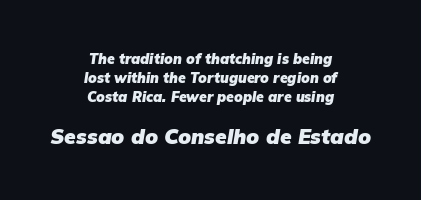
{"italic": "yes", "lean": "right", "slant_degrees": 9, "bold": "yes", "underline": "no", "align": "center", "line_spacing": "normal", "line_spacing_ratio": 1.34, "letter_spacing": "normal", "letter_spacing_em": 0.0, "larger_block": "second", "size_ratio": 1.5, "glyph_px": 21}
